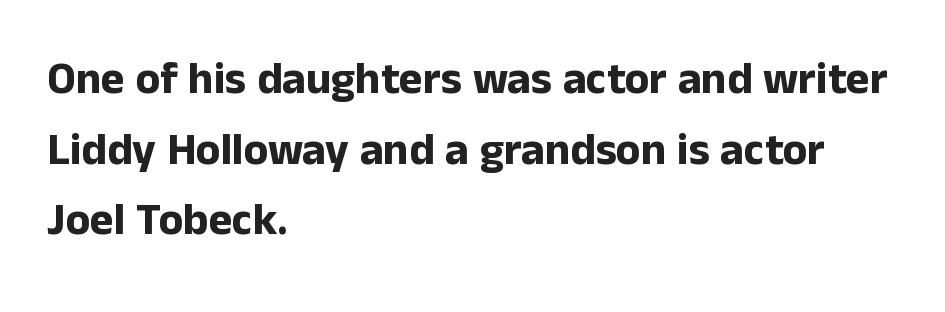
{"serif": "no", "italic": "no", "bold": "yes", "weight": "bold", "width": "normal", "stroke_contrast": "low", "x_height": "medium", "monospaced": "no", "underline": "no", "align": "left", "line_spacing": "normal", "line_spacing_ratio": 1.57, "letter_spacing": "normal", "letter_spacing_em": 0.0, "glyph_px": 45}
